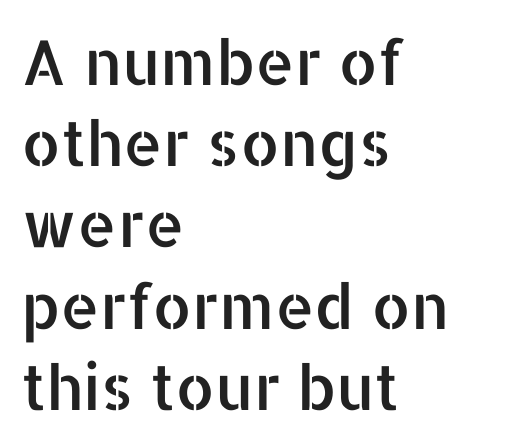
The image shows 62 px sans-serif type, upright; set left-aligned, normal line spacing (1.31x), normal letter spacing, not underlined; low stroke contrast and a medium x-height.
